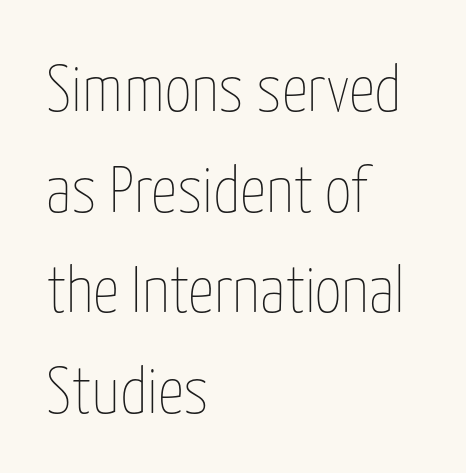
Q: Is the text bold? A: No.
Q: Is the text italic (slanted)? A: No, it is upright.
Q: Is the text underlined? A: No.
Q: How is the paragraph aligned? A: Left-aligned.
Q: Is the spacing between letters normal or unusually wide? A: Normal.
Q: Is the spacing between lines tight, normal or loose? A: Normal.
Q: Width (condensed, normal, or wide)? A: Condensed.
Q: Stroke contrast? A: Low.
Q: x-height? A: Medium.
Q: Monospaced? A: No.
